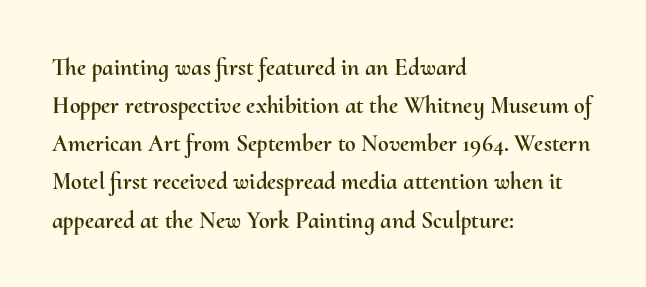
The image shows 24 px text type, upright; set left-aligned, normal line spacing (1.59x), normal letter spacing, not underlined.
